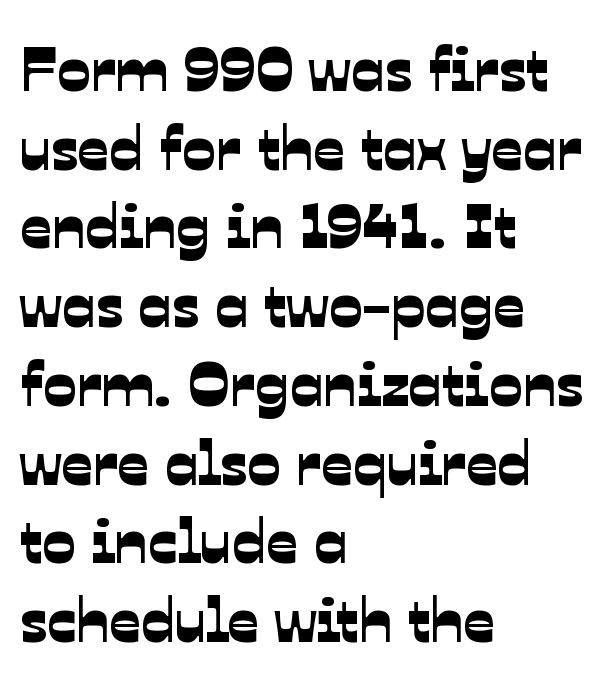
{"serif": "no", "width": "normal", "stroke_contrast": "low", "x_height": "medium", "monospaced": "no", "underline": "no", "align": "left", "line_spacing": "normal", "line_spacing_ratio": 1.27, "letter_spacing": "normal", "letter_spacing_em": 0.0, "glyph_px": 62}
